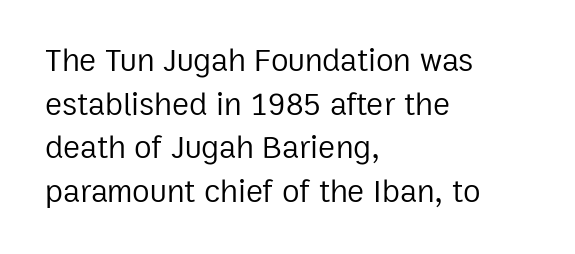
{"serif": "no", "italic": "no", "bold": "no", "weight": "regular", "width": "normal", "stroke_contrast": "low", "x_height": "medium", "monospaced": "no", "underline": "no", "align": "left", "line_spacing": "normal", "line_spacing_ratio": 1.36, "letter_spacing": "normal", "letter_spacing_em": 0.0, "glyph_px": 32}
